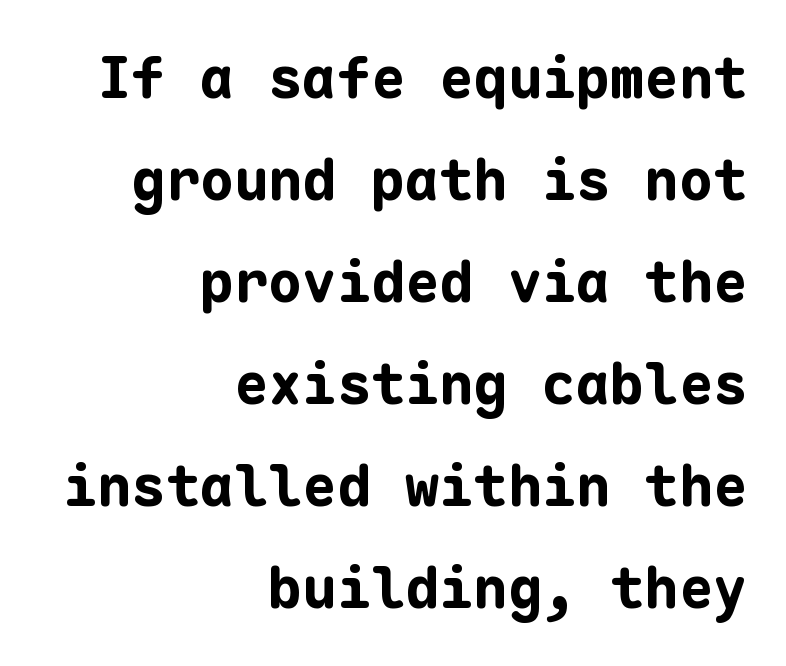
Is the block centered? No — it sits flush against the right margin. Each letter, wide or thin by design, is forced into the same width here. Nothing sits at the stroke ends, so this counts as sans-serif. Honestly, there is no underline to notice here at all. Heavy, bold letterforms.
